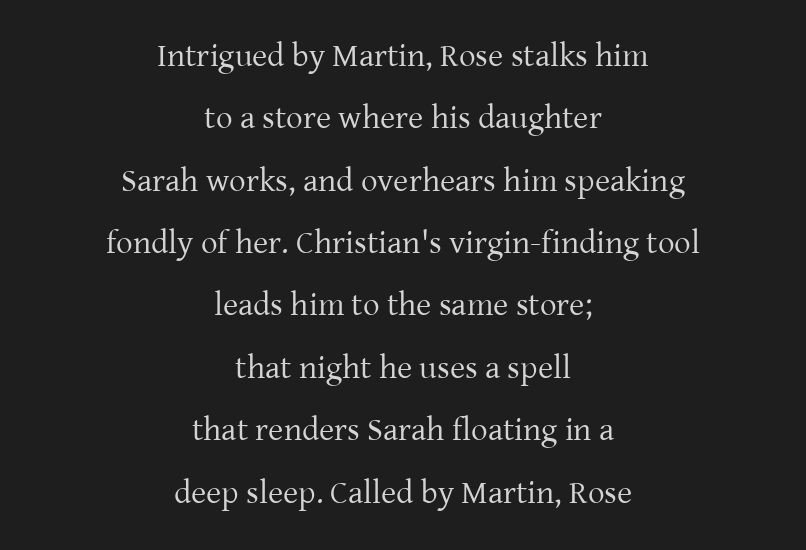
{"serif": "yes", "italic": "no", "bold": "no", "weight": "regular", "width": "normal", "stroke_contrast": "low", "x_height": "medium", "monospaced": "no", "underline": "no", "align": "center", "line_spacing_ratio": 1.89, "letter_spacing": "normal", "letter_spacing_em": 0.0, "glyph_px": 33}
